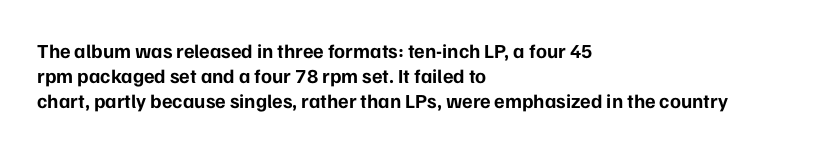
The image shows 20 px bold type, upright; set left-aligned, line spacing 1.24x, normal letter spacing, not underlined.
